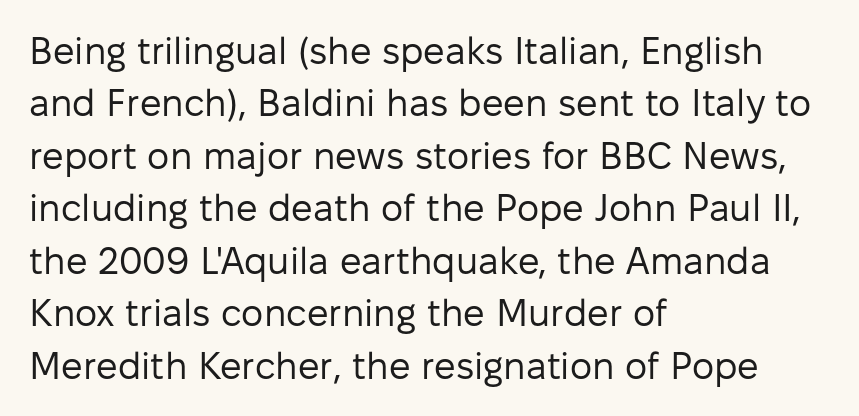
Grotesque or geometric, the face here clearly has no serifs. This sample has the flowing, uneven cadence of proportional lettering. The line texture is even and compact thanks to regular tracking. The space between consecutive lines is moderate. The text block is weighted toward the left margin, trailing off unevenly rightward. The letterforms sit at book weight or below.
